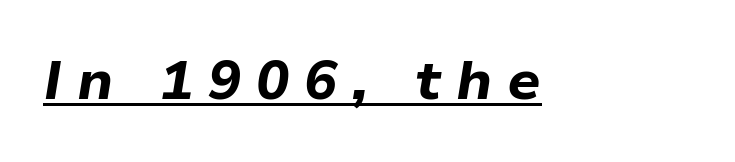
Q: Is the text bold? A: Yes.
Q: Is the text italic (slanted)? A: Yes, it leans right by about 9 degrees.
Q: Is the text underlined? A: Yes.
Q: Is the spacing between letters normal or unusually wide? A: Unusually wide.
Q: Width (condensed, normal, or wide)? A: Normal.
Q: Stroke contrast? A: Low.
Q: x-height? A: Medium.
Q: Monospaced? A: No.
